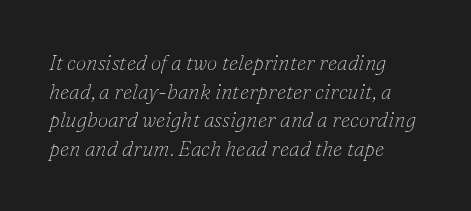
Weight: regular or lighter. The setting favours the left margin, as ordinary paragraphs usually do. What stands out about the letter spacing? Nothing — it is the standard amount. The glyphs look as if they've been sheared to an angle. Line spacing here is normal.
